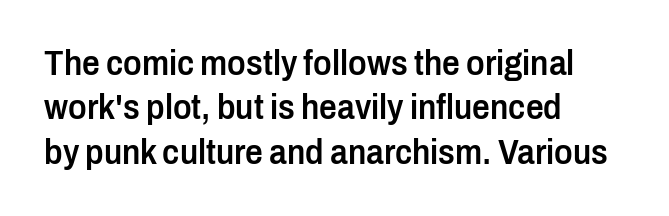
Q: Is the text bold? A: Semi-bold.
Q: Is the text italic (slanted)? A: No, it is upright.
Q: Is the typeface a serif or a sans-serif typeface? A: Sans-serif.
Q: Is the text underlined? A: No.
Q: How is the paragraph aligned? A: Left-aligned.
Q: Is the spacing between letters normal or unusually wide? A: Normal.
Q: Is the spacing between lines tight, normal or loose? A: Normal.
Q: Width (condensed, normal, or wide)? A: Condensed.
Q: Stroke contrast? A: Low.
Q: x-height? A: Medium.
Q: Monospaced? A: No.
